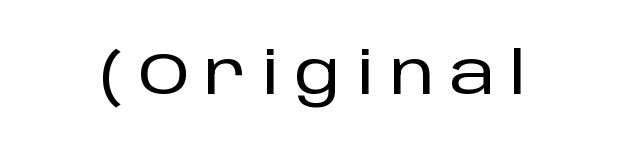
The image shows 58 px sans-serif type, upright; set unusually wide letter spacing (+0.26 em), not underlined; low stroke contrast and a large x-height.
